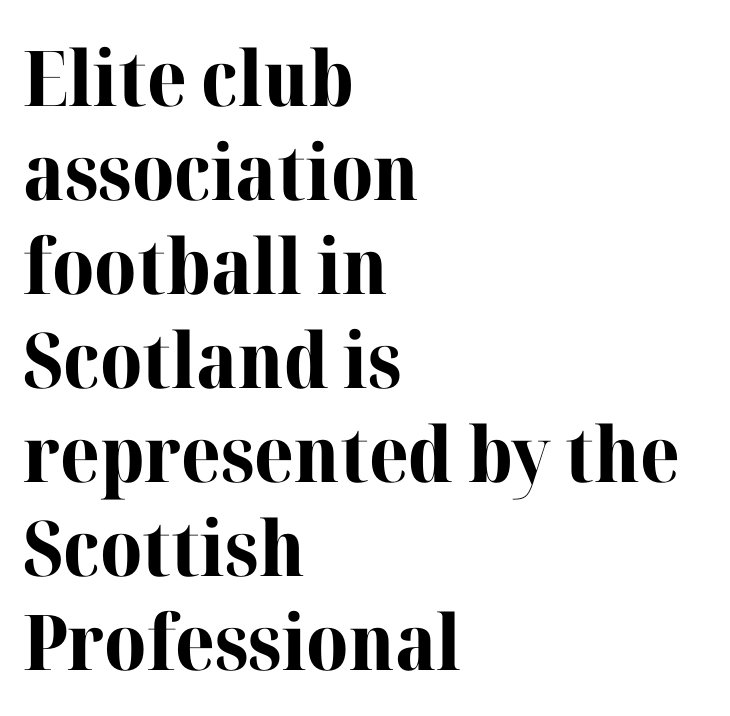
The image shows 77 px bold serif type, upright; set left-aligned, line spacing 1.22x, normal letter spacing, not underlined; high stroke contrast and a medium x-height.
